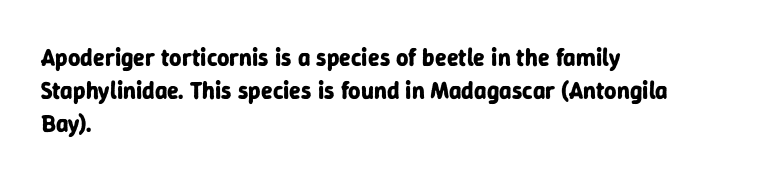
The image shows 24 px bold type, upright; set left-aligned, normal line spacing (1.37x), normal letter spacing, not underlined.
